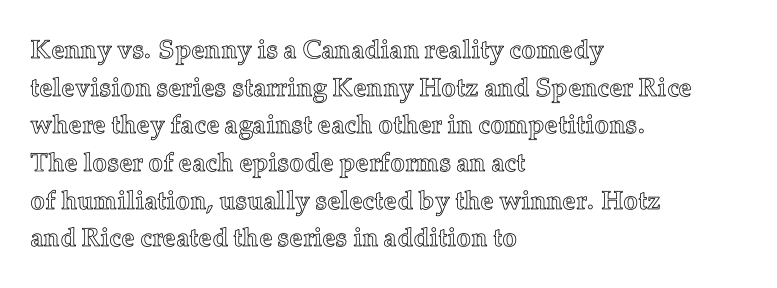
Which margin do the lines hug? The left one — the right edge is uneven. This sample uses plain, unmodified letter spacing. Glance below the letters and you will spot only blank space. Baseline-to-baseline distance is the conventional proportion of letter height.
